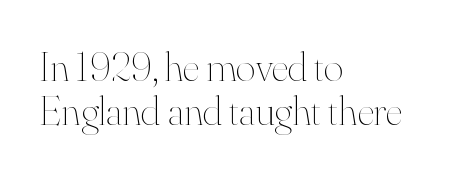
{"italic": "no", "bold": "no", "weight": "thin", "width": "normal", "stroke_contrast": "high", "x_height": "small", "monospaced": "no", "underline": "no", "align": "left", "line_spacing": "tight", "line_spacing_ratio": 1.05, "letter_spacing": "normal", "letter_spacing_em": 0.0, "glyph_px": 42}
